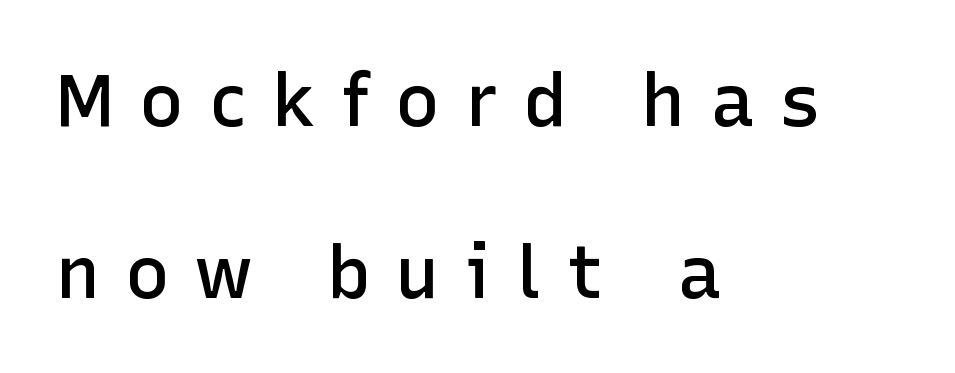
Q: Is the text bold? A: Semi-bold.
Q: Is the text italic (slanted)? A: No, it is upright.
Q: Is the typeface a serif or a sans-serif typeface? A: Sans-serif.
Q: Is the text underlined? A: No.
Q: How is the paragraph aligned? A: Left-aligned.
Q: Is the spacing between letters normal or unusually wide? A: Unusually wide.
Q: Is the spacing between lines tight, normal or loose? A: Loose.
Q: Width (condensed, normal, or wide)? A: Normal.
Q: Stroke contrast? A: Low.
Q: x-height? A: Medium.
Q: Monospaced? A: No.
